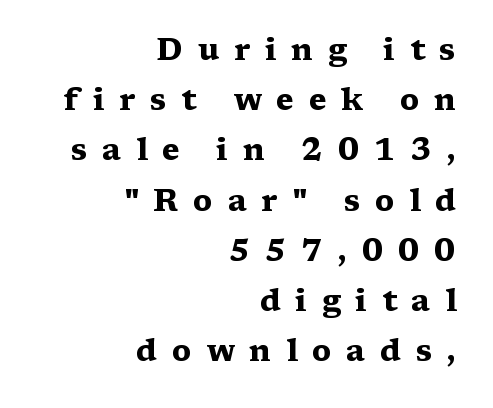
Q: Is the text bold? A: Yes.
Q: Is the text italic (slanted)? A: No, it is upright.
Q: Is the typeface a serif or a sans-serif typeface? A: Serif.
Q: Is the text underlined? A: No.
Q: How is the paragraph aligned? A: Right-aligned.
Q: Is the spacing between letters normal or unusually wide? A: Unusually wide.
Q: Is the spacing between lines tight, normal or loose? A: Normal.
Q: Width (condensed, normal, or wide)? A: Wide.
Q: Stroke contrast? A: Medium.
Q: x-height? A: Medium.
Q: Monospaced? A: No.
